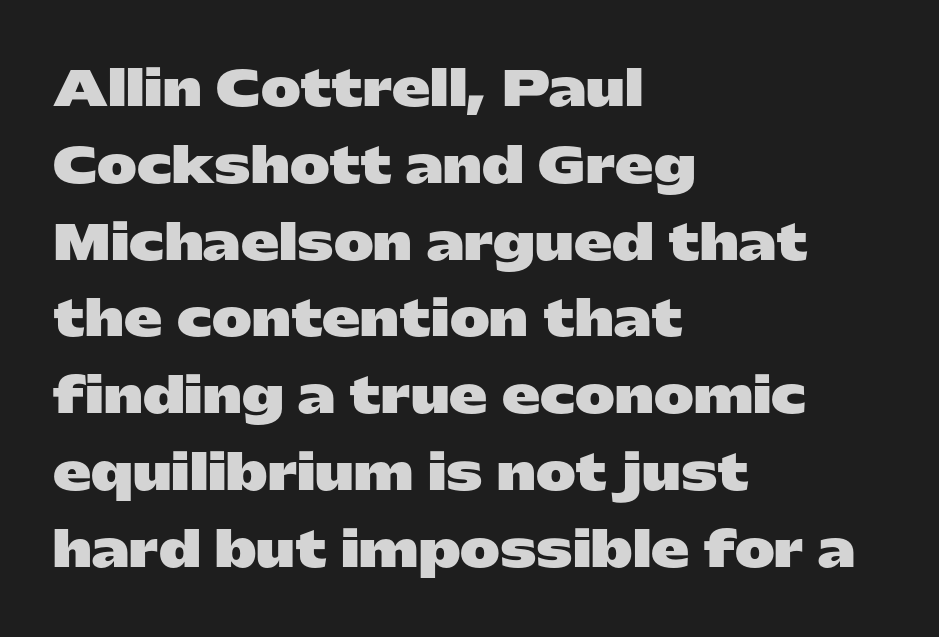
The image shows 48 px heavy, wide sans-serif type, upright; set left-aligned, normal line spacing (1.6x), normal letter spacing, not underlined; low stroke contrast and a medium x-height.
